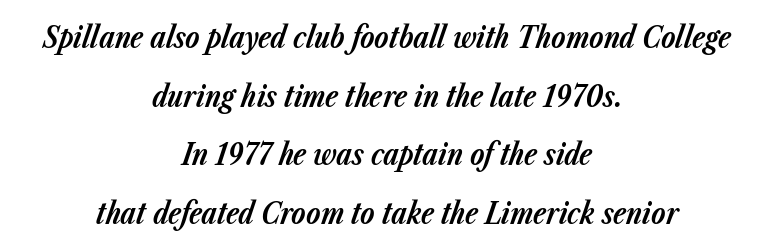
Q: Is the text bold? A: Yes.
Q: Is the text italic (slanted)? A: Yes, it leans right by about 23 degrees.
Q: Is the text underlined? A: No.
Q: How is the paragraph aligned? A: Centered.
Q: Is the spacing between letters normal or unusually wide? A: Normal.
Q: Is the spacing between lines tight, normal or loose? A: Loose.
Q: Width (condensed, normal, or wide)? A: Normal.
Q: Stroke contrast? A: Low.
Q: x-height? A: Medium.
Q: Monospaced? A: No.
